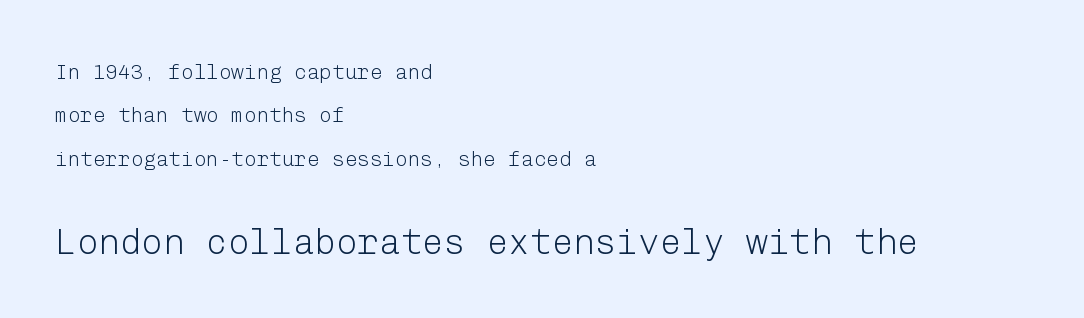
{"serif": "no", "italic": "no", "bold": "no", "weight": "light", "width": "normal", "stroke_contrast": "low", "x_height": "medium", "underline": "no", "align": "left", "line_spacing": "loose", "line_spacing_ratio": 2.06, "letter_spacing": "normal", "letter_spacing_em": 0.0, "larger_block": "second", "size_ratio": 1.71, "glyph_px": 36}
